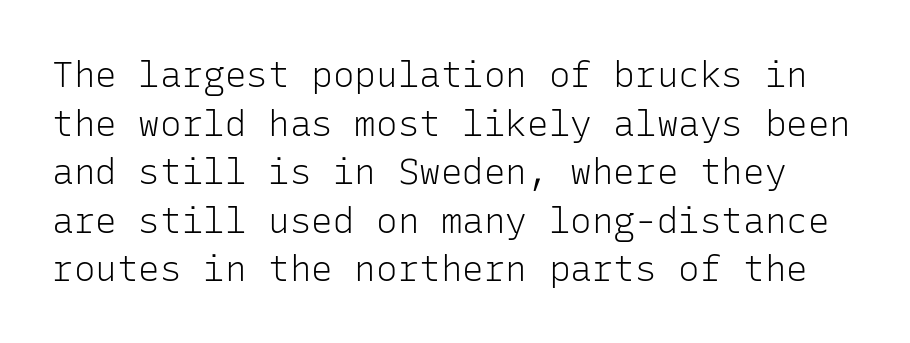
Looks like terminal output: every glyph gets an equal slot. The font family rendered here belongs to the sans-serif group. The leading is moderate, giving the passage an even texture. Caption: face not bold, strokes unweighted. Does the lettering tilt? It doesn't — this is upright.
